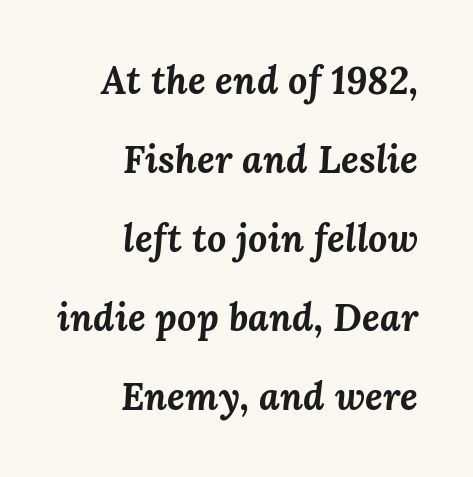
Q: Is the text bold? A: Yes.
Q: Is the text italic (slanted)? A: Yes, it leans right by about 3 degrees.
Q: Is the text underlined? A: No.
Q: How is the paragraph aligned? A: Right-aligned.
Q: Is the spacing between letters normal or unusually wide? A: Normal.
Q: Is the spacing between lines tight, normal or loose? A: Loose.
Q: Width (condensed, normal, or wide)? A: Normal.
Q: Stroke contrast? A: Medium.
Q: x-height? A: Medium.
Q: Monospaced? A: No.
